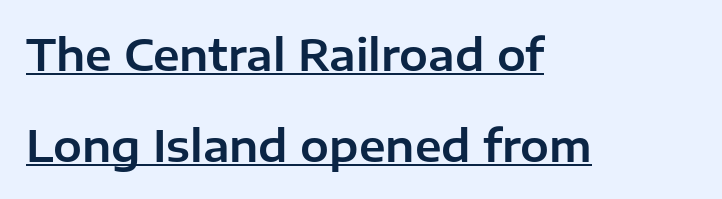
Q: Is the text italic (slanted)? A: No, it is upright.
Q: Is the typeface a serif or a sans-serif typeface? A: Sans-serif.
Q: Is the text underlined? A: Yes.
Q: How is the paragraph aligned? A: Left-aligned.
Q: Is the spacing between letters normal or unusually wide? A: Normal.
Q: Is the spacing between lines tight, normal or loose? A: Loose.
Q: Width (condensed, normal, or wide)? A: Normal.
Q: Stroke contrast? A: Low.
Q: x-height? A: Medium.
Q: Monospaced? A: No.
